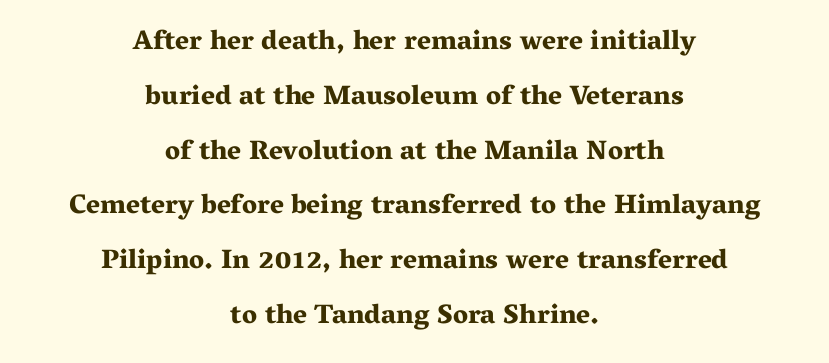
{"italic": "no", "bold": "yes", "underline": "no", "align": "center", "line_spacing": "loose", "line_spacing_ratio": 2.03, "letter_spacing": "normal", "letter_spacing_em": 0.0, "glyph_px": 27}
